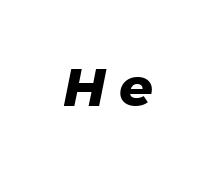
{"italic": "yes", "lean": "right", "slant_degrees": 11, "bold": "yes", "weight": "heavy", "width": "normal", "stroke_contrast": "low", "x_height": "medium", "monospaced": "no", "underline": "no", "letter_spacing": "wide", "letter_spacing_em": 0.25, "glyph_px": 53}
